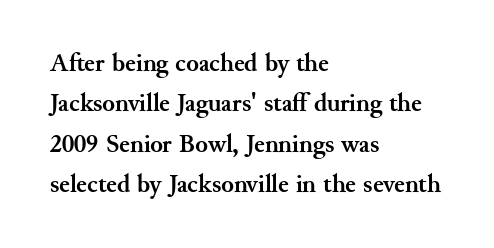
{"italic": "no", "bold": "yes", "underline": "no", "align": "left", "line_spacing": "normal", "line_spacing_ratio": 1.55, "letter_spacing": "normal", "letter_spacing_em": 0.0, "glyph_px": 26}
